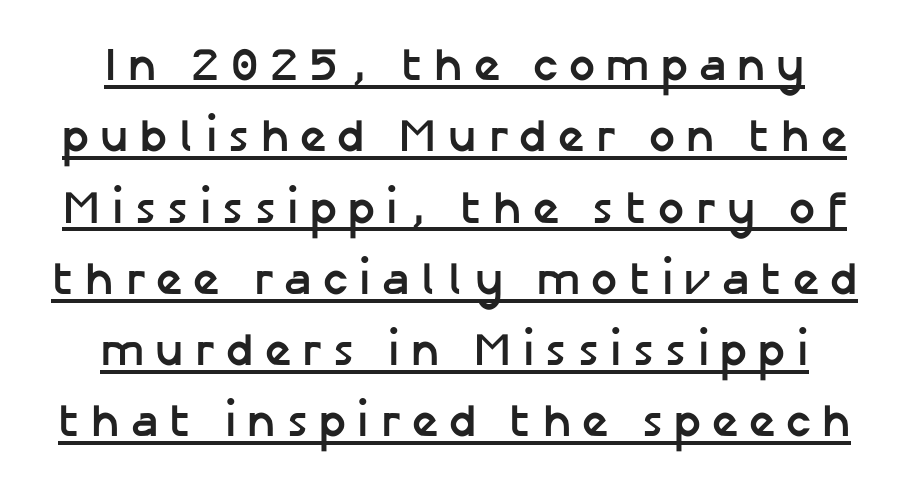
Q: Is the text bold? A: Yes.
Q: Is the text italic (slanted)? A: No, it is upright.
Q: Is the typeface a serif or a sans-serif typeface? A: Sans-serif.
Q: Is the text underlined? A: Yes.
Q: Is the spacing between letters normal or unusually wide? A: Unusually wide.
Q: Is the spacing between lines tight, normal or loose? A: Normal.
Q: Width (condensed, normal, or wide)? A: Normal.
Q: Stroke contrast? A: Low.
Q: x-height? A: Medium.
Q: Monospaced? A: No.
